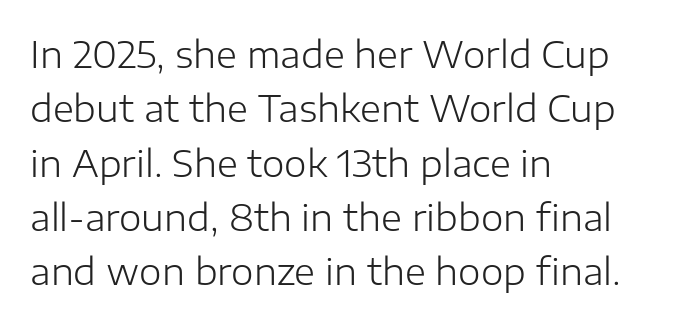
Q: Is the text bold? A: No.
Q: Is the text italic (slanted)? A: No, it is upright.
Q: Is the typeface a serif or a sans-serif typeface? A: Sans-serif.
Q: Is the text underlined? A: No.
Q: How is the paragraph aligned? A: Left-aligned.
Q: Is the spacing between letters normal or unusually wide? A: Normal.
Q: Is the spacing between lines tight, normal or loose? A: Normal.
Q: Width (condensed, normal, or wide)? A: Normal.
Q: Stroke contrast? A: Low.
Q: x-height? A: Medium.
Q: Monospaced? A: No.
